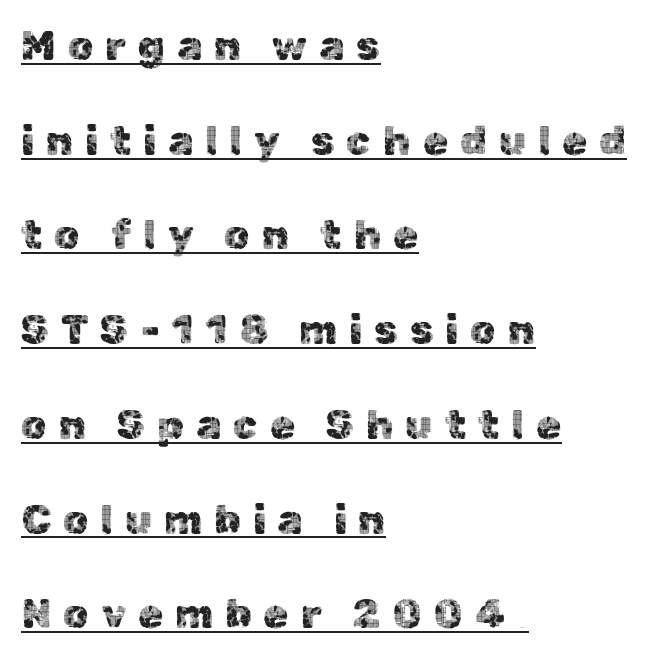
{"serif": "no", "italic": "no", "width": "normal", "x_height": "medium", "monospaced": "no", "underline": "yes", "align": "left", "line_spacing": "loose", "line_spacing_ratio": 2.31, "letter_spacing": "wide", "letter_spacing_em": 0.28, "glyph_px": 41}
